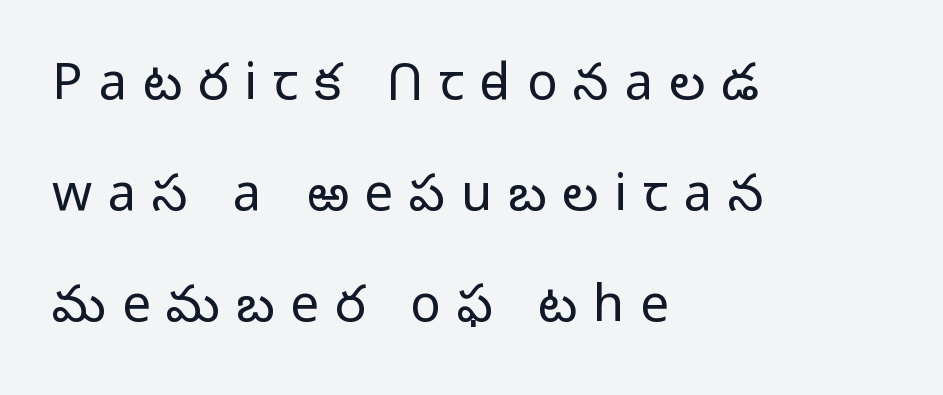
Q: Is the text bold? A: No.
Q: Is the text italic (slanted)? A: No, it is upright.
Q: Is the typeface a serif or a sans-serif typeface? A: Sans-serif.
Q: Is the text underlined? A: No.
Q: How is the paragraph aligned? A: Left-aligned.
Q: Is the spacing between letters normal or unusually wide? A: Unusually wide.
Q: Is the spacing between lines tight, normal or loose? A: Loose.
Q: Width (condensed, normal, or wide)? A: Normal.
Q: Stroke contrast? A: Low.
Q: x-height? A: Medium.
Q: Monospaced? A: No.
